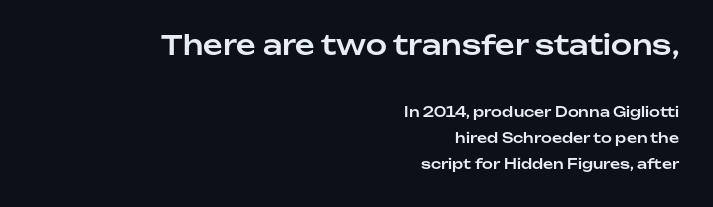
{"italic": "no", "underline": "no", "align": "right", "line_spacing_ratio": 1.87, "letter_spacing": "normal", "letter_spacing_em": 0.0, "larger_block": "first", "size_ratio": 1.93, "glyph_px": 27}
